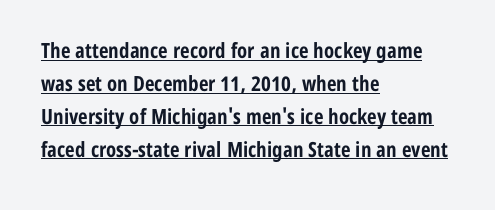
The image shows 21 px bold type, upright; set left-aligned, normal line spacing (1.57x), normal letter spacing, underlined.
